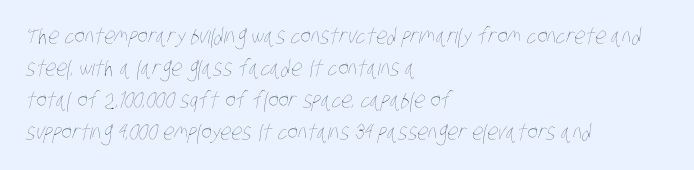
Students, observe: this is what conventionally led text looks like. Nobody touched the tracking dial on this one. Anything drawn beneath the words? Only blank space. A light-to-regular cut is what we see here. The setting favours the left margin, as ordinary paragraphs usually do.
